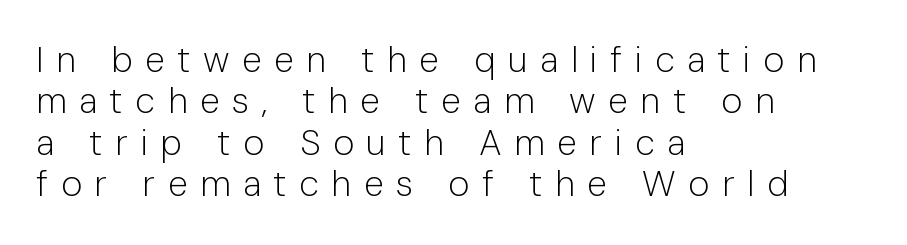
The image shows 36 px light sans-serif type, upright; set left-aligned, tight line spacing (1.15x), unusually wide letter spacing (+0.35 em), not underlined; low stroke contrast and a medium x-height.
